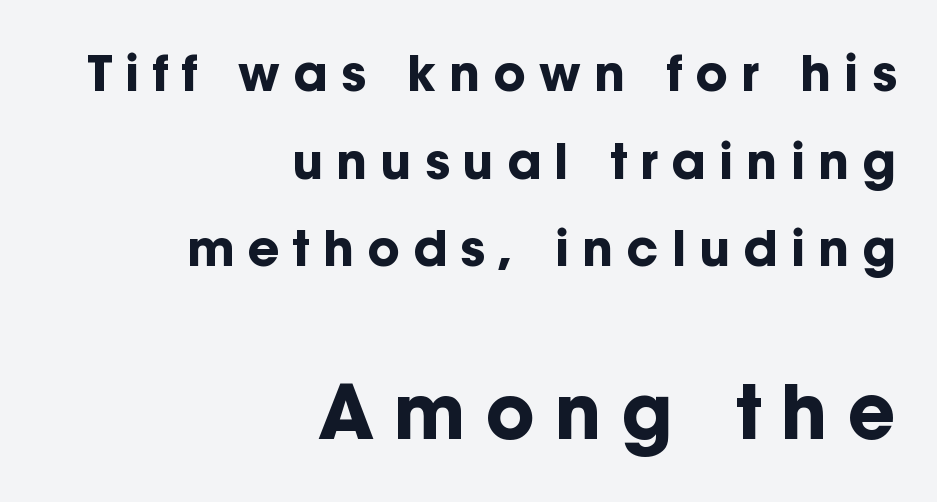
Q: Is the text bold? A: Yes.
Q: Is the text italic (slanted)? A: No, it is upright.
Q: Is the typeface a serif or a sans-serif typeface? A: Sans-serif.
Q: Is the text underlined? A: No.
Q: How is the paragraph aligned? A: Right-aligned.
Q: Is the spacing between letters normal or unusually wide? A: Unusually wide.
Q: Which block of text is set in a larger size, the first (top) or the second (bottom)? A: The second (bottom) one.
Q: Width (condensed, normal, or wide)? A: Normal.
Q: Stroke contrast? A: Low.
Q: x-height? A: Medium.
Q: Monospaced? A: No.
